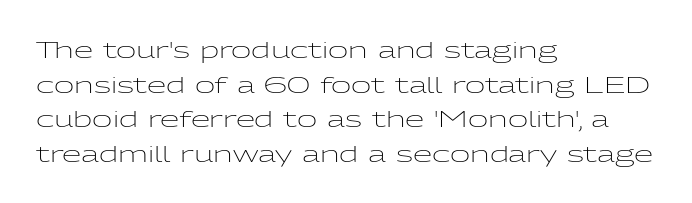
Which margin do the lines hug? The left one — the right edge is uneven. This is roman type, the default non-slanted kind. Summary of vertical rhythm: regular, with standard interline spacing. These glyphs show unthickened strokes, regular width or finer. The rendering keeps characters at their native spacing. The gap between lines stays unmarked.
